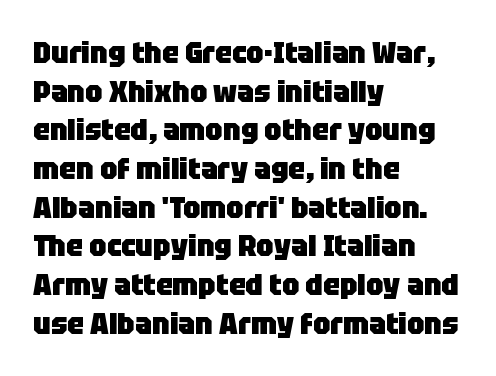
{"serif": "no", "italic": "no", "bold": "yes", "weight": "heavy", "width": "normal", "stroke_contrast": "low", "x_height": "large", "monospaced": "no", "underline": "no", "align": "left", "line_spacing": "normal", "line_spacing_ratio": 1.29, "letter_spacing": "normal", "letter_spacing_em": 0.0, "glyph_px": 30}
